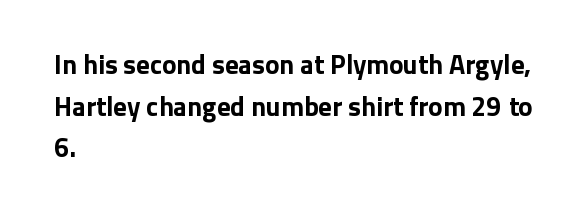
{"italic": "no", "bold": "yes", "underline": "no", "align": "left", "line_spacing": "normal", "line_spacing_ratio": 1.54, "letter_spacing": "normal", "letter_spacing_em": 0.0, "glyph_px": 27}
